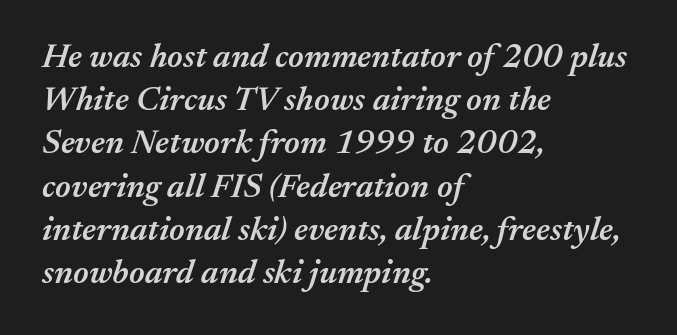
The image shows 34 px semibold type, italic (leaning right); set left-aligned, normal line spacing (1.27x), normal letter spacing, not underlined; medium stroke contrast and a medium x-height.
